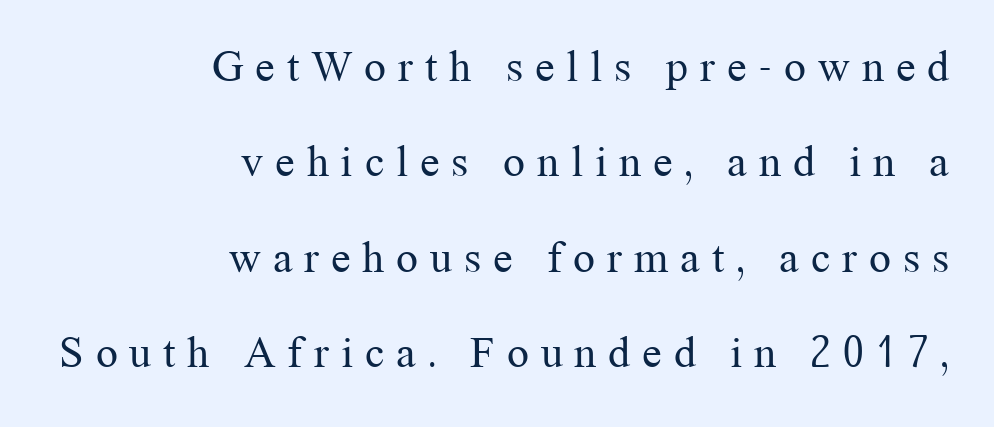
{"serif": "yes", "italic": "no", "bold": "no", "weight": "regular", "width": "normal", "stroke_contrast": "medium", "x_height": "medium", "monospaced": "no", "underline": "no", "align": "right", "line_spacing": "loose", "line_spacing_ratio": 2.17, "letter_spacing": "wide", "letter_spacing_em": 0.27, "glyph_px": 44}
